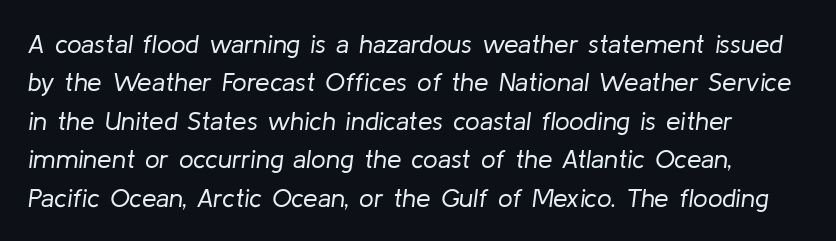
Glance below the letters and you will spot only blank space. Looking at the ascenders, they clearly lean. The passage shown is not bold in any degree. The block of text has a typical density, with ordinary space between rows. The letters sit at their default tracking, neither squeezed nor spread.
